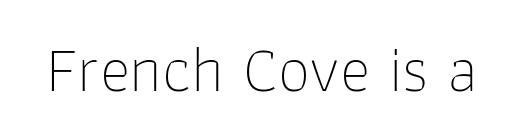
The image shows 65 px thin sans-serif type, upright; set normal letter spacing, not underlined; low stroke contrast and a medium x-height.
